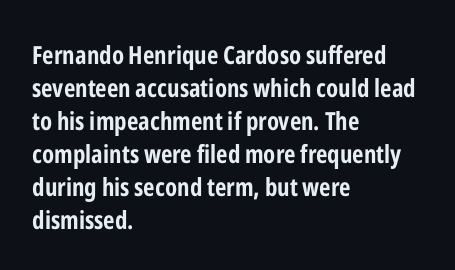
A full-strength bold gives these letters their thick strokes. The gaps between neighbouring characters are ordinary and unremarkable. The lines sit at an ordinary, default distance from one another. Descender tails drop into unmarked territory.
